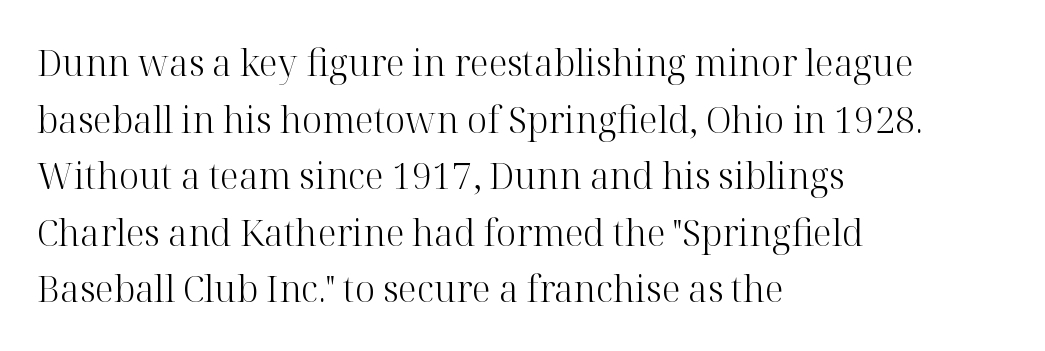
{"serif": "yes", "italic": "no", "bold": "no", "weight": "light", "width": "normal", "stroke_contrast": "high", "x_height": "medium", "monospaced": "no", "underline": "no", "align": "left", "line_spacing": "normal", "line_spacing_ratio": 1.57, "letter_spacing": "normal", "letter_spacing_em": 0.0, "glyph_px": 36}
